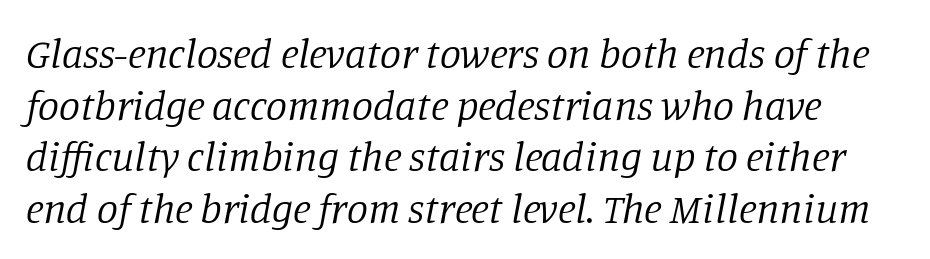
{"serif": "yes", "italic": "yes", "lean": "right", "slant_degrees": 11, "bold": "no", "weight": "regular", "width": "normal", "stroke_contrast": "low", "x_height": "large", "monospaced": "no", "underline": "no", "line_spacing_ratio": 1.23, "letter_spacing": "normal", "letter_spacing_em": 0.0, "glyph_px": 42}
